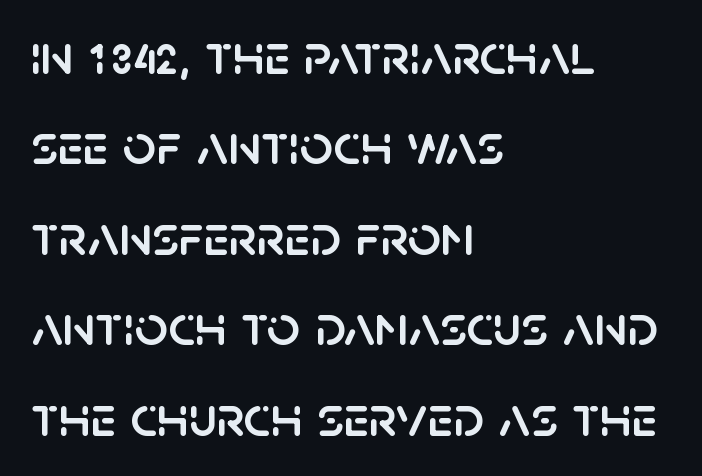
{"serif": "no", "italic": "no", "width": "normal", "stroke_contrast": "low", "x_height": "large", "monospaced": "no", "underline": "no", "align": "left", "line_spacing": "normal", "line_spacing_ratio": 1.56, "letter_spacing": "normal", "letter_spacing_em": 0.0, "glyph_px": 58}
